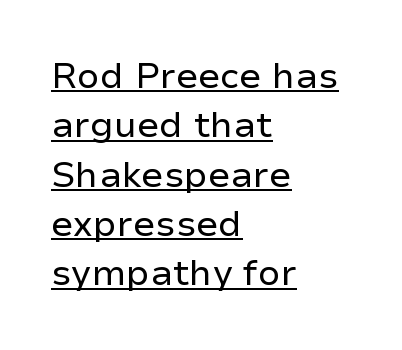
Q: Is the text bold? A: No.
Q: Is the text italic (slanted)? A: No, it is upright.
Q: Is the typeface a serif or a sans-serif typeface? A: Sans-serif.
Q: Is the text underlined? A: Yes.
Q: How is the paragraph aligned? A: Left-aligned.
Q: Is the spacing between letters normal or unusually wide? A: Normal.
Q: Is the spacing between lines tight, normal or loose? A: Normal.
Q: Width (condensed, normal, or wide)? A: Normal.
Q: Stroke contrast? A: Low.
Q: x-height? A: Medium.
Q: Monospaced? A: No.
